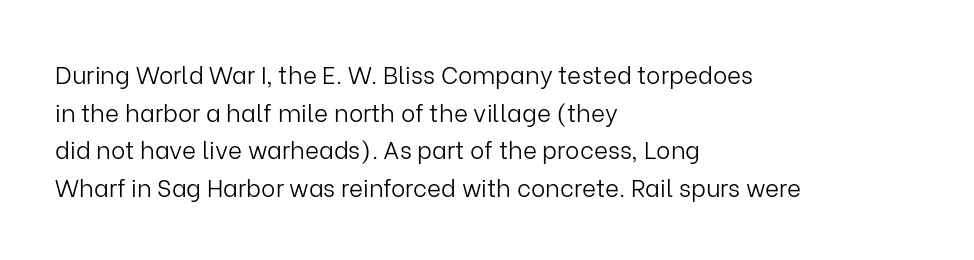
Q: Is the text bold? A: No.
Q: Is the text italic (slanted)? A: No, it is upright.
Q: Is the text underlined? A: No.
Q: How is the paragraph aligned? A: Left-aligned.
Q: Is the spacing between letters normal or unusually wide? A: Normal.
Q: Is the spacing between lines tight, normal or loose? A: Normal.
